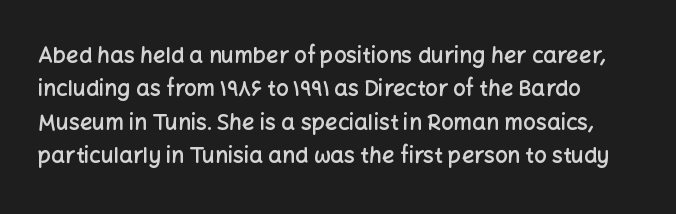
Q: Is the text bold? A: Semi-bold.
Q: Is the text italic (slanted)? A: No, it is upright.
Q: Is the text underlined? A: No.
Q: Is the spacing between letters normal or unusually wide? A: Normal.
Q: Is the spacing between lines tight, normal or loose? A: Normal.
